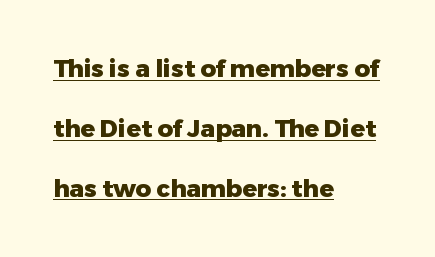
Q: Is the text bold? A: Yes.
Q: Is the text italic (slanted)? A: No, it is upright.
Q: Is the text underlined? A: Yes.
Q: How is the paragraph aligned? A: Left-aligned.
Q: Is the spacing between letters normal or unusually wide? A: Normal.
Q: Is the spacing between lines tight, normal or loose? A: Loose.
